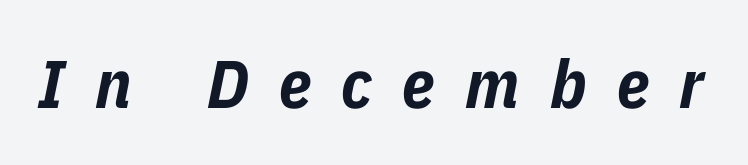
Q: Is the text bold? A: Yes.
Q: Is the text italic (slanted)? A: Yes, it leans right by about 11 degrees.
Q: Is the text underlined? A: No.
Q: Is the spacing between letters normal or unusually wide? A: Unusually wide.
Q: Width (condensed, normal, or wide)? A: Condensed.
Q: Stroke contrast? A: Low.
Q: x-height? A: Medium.
Q: Monospaced? A: No.
